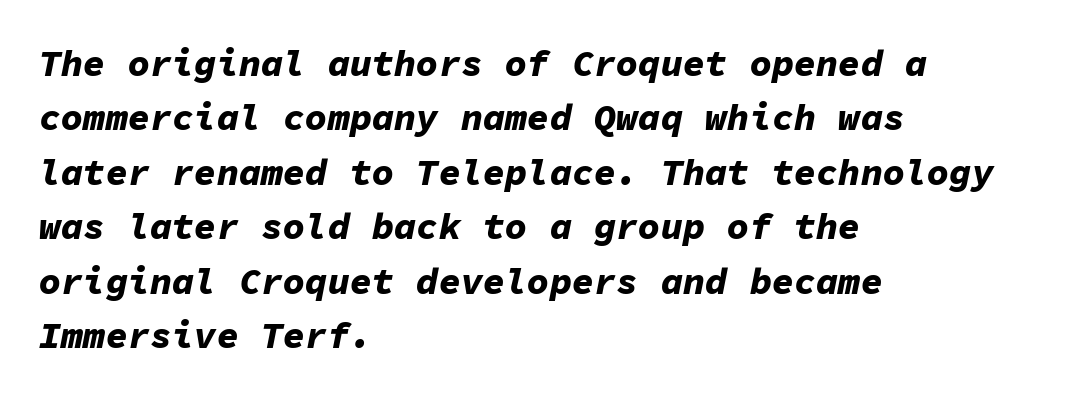
Q: Is the text bold? A: Yes.
Q: Is the text italic (slanted)? A: Yes, it leans right by about 11 degrees.
Q: Is the text underlined? A: No.
Q: How is the paragraph aligned? A: Left-aligned.
Q: Is the spacing between letters normal or unusually wide? A: Normal.
Q: Is the spacing between lines tight, normal or loose? A: Normal.
Q: Width (condensed, normal, or wide)? A: Normal.
Q: Stroke contrast? A: Low.
Q: x-height? A: Medium.
Q: Monospaced? A: Yes.
